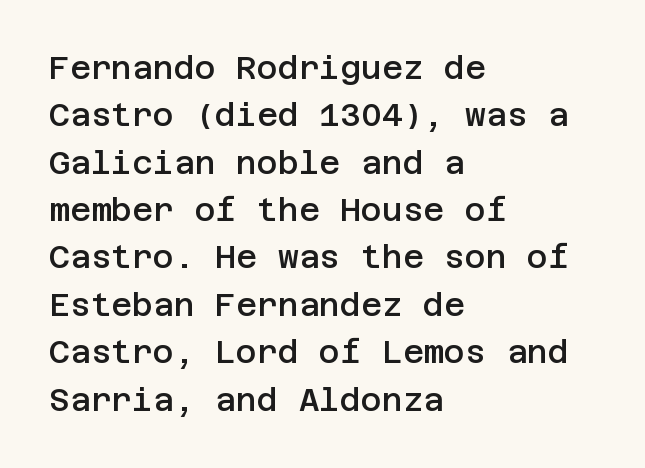
Nope, not italic — everything's standing straight. Serifs: no, the terminals of the letterforms are clean. Typeset ragged right — the left edge is the straight one. Heft: intermediate — a semibold.
